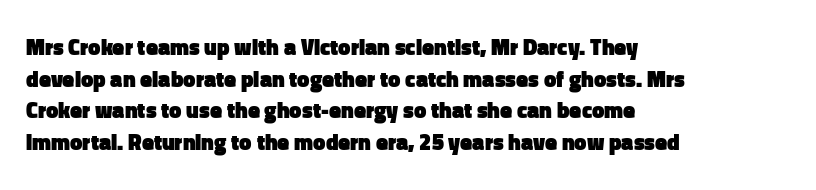
Q: Is the text bold? A: Yes.
Q: Is the text italic (slanted)? A: No, it is upright.
Q: Is the text underlined? A: No.
Q: How is the paragraph aligned? A: Left-aligned.
Q: Is the spacing between letters normal or unusually wide? A: Normal.
Q: Is the spacing between lines tight, normal or loose? A: Normal.
